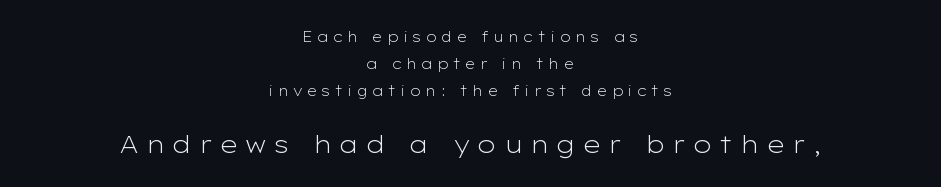
{"italic": "no", "bold": "no", "underline": "no", "align": "center", "line_spacing": "loose", "line_spacing_ratio": 1.94, "letter_spacing": "wide", "letter_spacing_em": 0.28, "larger_block": "second", "size_ratio": 1.71, "glyph_px": 24}
